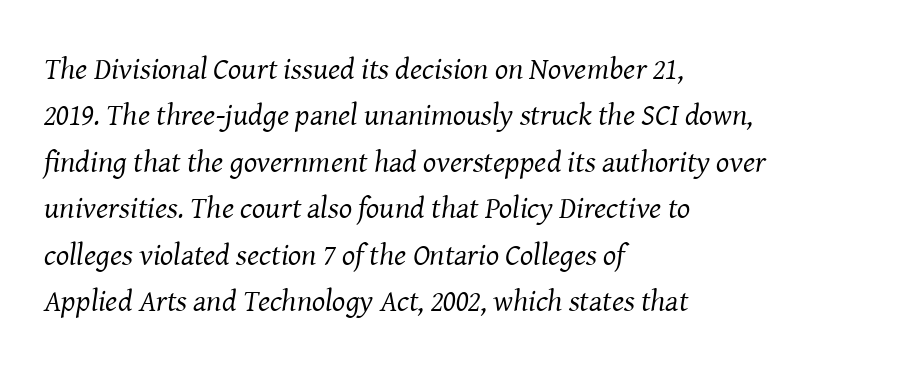
A light-to-regular cut is what we see here. Tall strokes in this sample are angled rather than plumb. A typesetter would call this proportional, since set widths differ per character. Quick note: interline space is typical.
